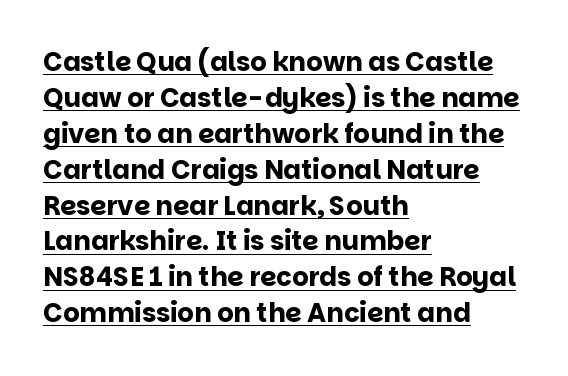
Q: Is the text bold? A: Yes.
Q: Is the text italic (slanted)? A: No, it is upright.
Q: Is the text underlined? A: Yes.
Q: How is the paragraph aligned? A: Left-aligned.
Q: Is the spacing between letters normal or unusually wide? A: Normal.
Q: Is the spacing between lines tight, normal or loose? A: Normal.
